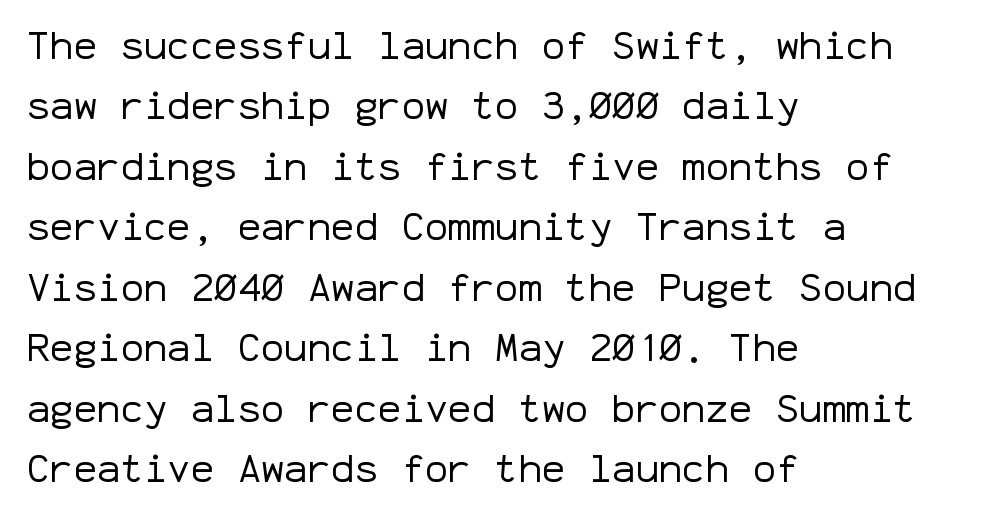
{"serif": "no", "italic": "no", "bold": "no", "weight": "regular", "width": "normal", "stroke_contrast": "low", "x_height": "medium", "monospaced": "yes", "underline": "no", "align": "left", "line_spacing": "normal", "line_spacing_ratio": 1.55, "letter_spacing": "normal", "letter_spacing_em": 0.0, "glyph_px": 39}
